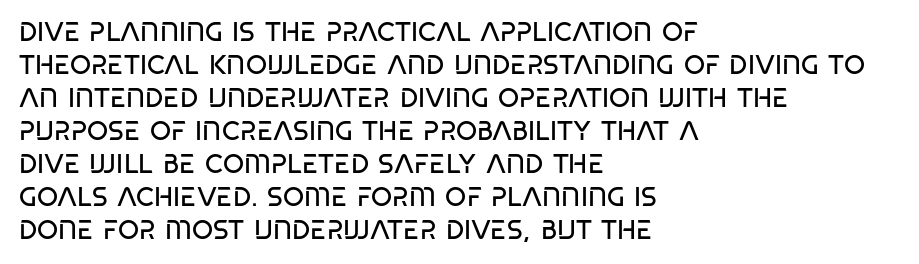
{"italic": "no", "bold": "no", "underline": "no", "align": "left", "line_spacing_ratio": 1.22, "letter_spacing": "normal", "letter_spacing_em": 0.0, "glyph_px": 27}
